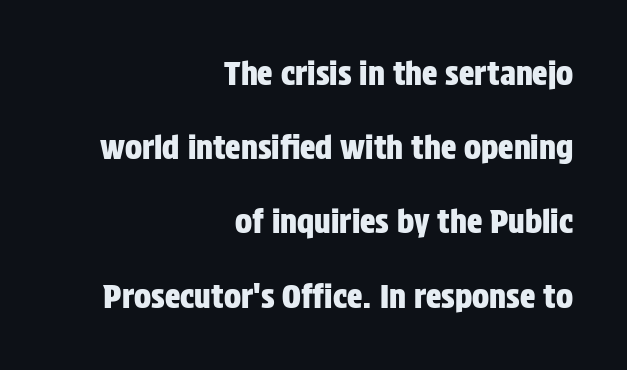
Compared with typical body copy, the letter spacing here is the same. This rendering employs a face without finishing strokes, i.e., a sans-serif. Vertical spacing — loose. The text block is weighted toward the right margin, trailing off unevenly leftward. Designer's note — italics off, roman on.
